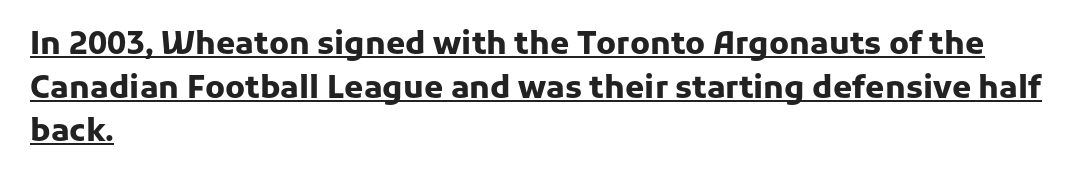
Observe the absence of serifs on each vertical stroke in this sample. The typesetting leans heavy: a genuine bold. This rendering uses left alignment, leaving the right contour irregular. This sample carries an underscore along the baseline area. Summary of vertical rhythm: regular, with standard interline spacing. Varying glyph widths throughout — classic text-font behaviour.
